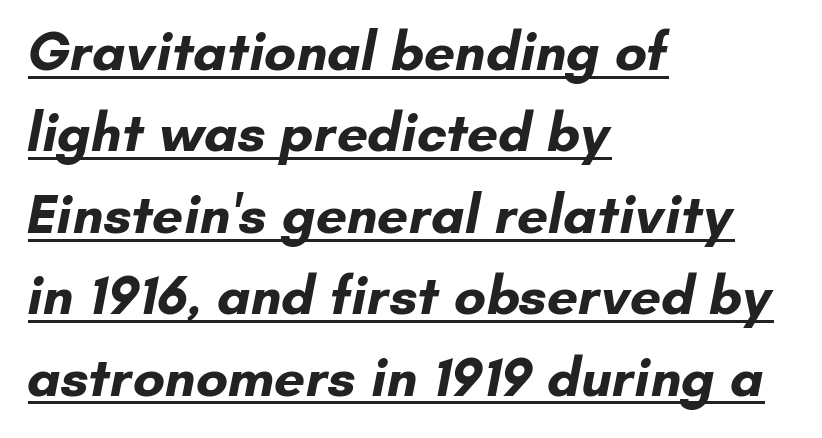
If you measured baseline to baseline, you'd find a middling distance. You can see a thin bar hugging the bottom of the glyphs. The letters advance in unequal steps, a hallmark of proportional type. No feet cap the strokes, marking this as sans-serif type.
